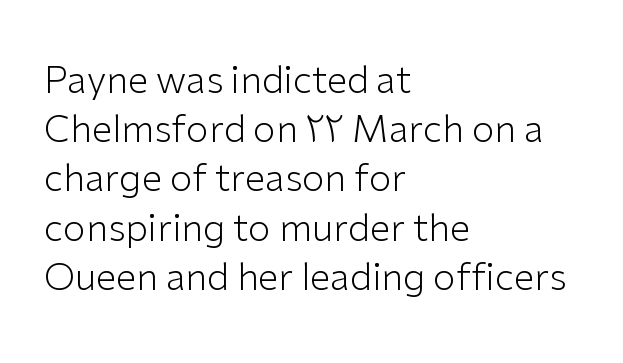
{"serif": "no", "italic": "no", "bold": "no", "weight": "light", "width": "normal", "stroke_contrast": "low", "x_height": "medium", "monospaced": "no", "underline": "no", "align": "left", "line_spacing": "normal", "line_spacing_ratio": 1.33, "letter_spacing": "normal", "letter_spacing_em": 0.0, "glyph_px": 37}
